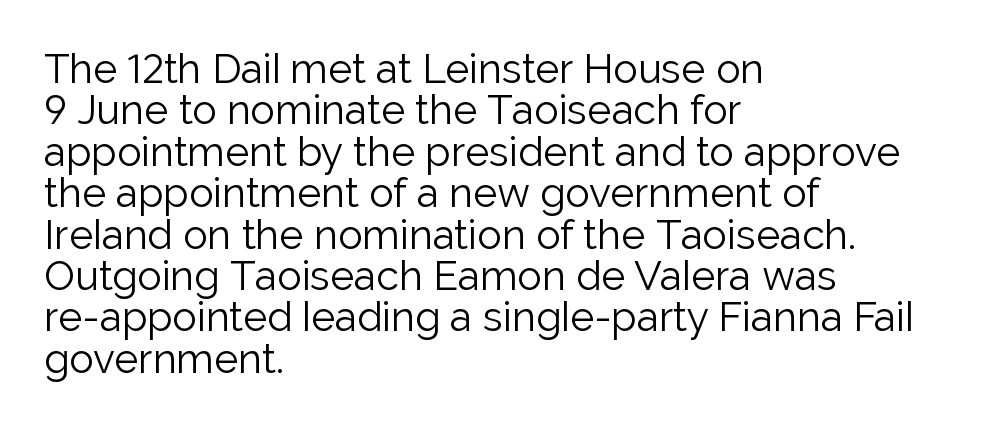
{"serif": "no", "italic": "no", "bold": "no", "weight": "light", "width": "normal", "stroke_contrast": "low", "x_height": "medium", "monospaced": "no", "underline": "no", "align": "left", "line_spacing": "tight", "line_spacing_ratio": 1.01, "letter_spacing": "normal", "letter_spacing_em": 0.0, "glyph_px": 41}
